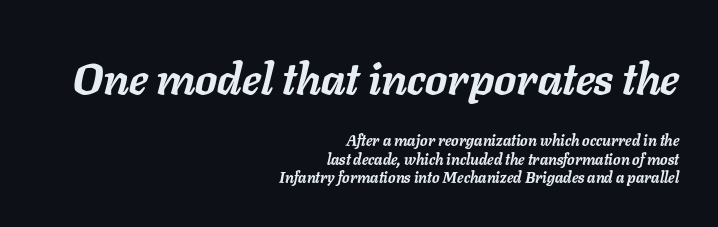
Every letter is thick-stroked: bold, no question. This layout puts the oversized block above and the modest block below. In CSS terms this would be text-align: right. Glance below the letters and you will spot only blank space.
